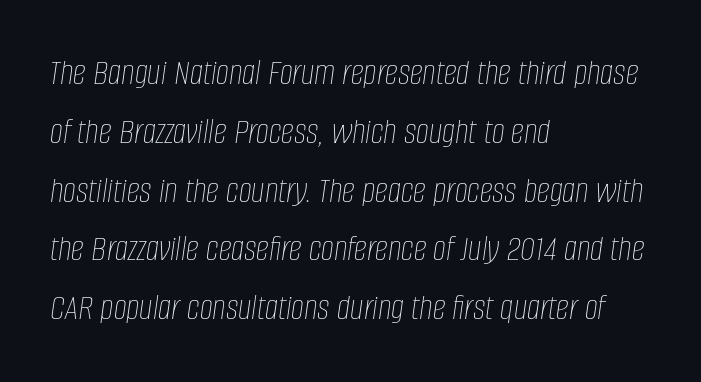
Compared with typical paragraphs, the rows here are spaced about the same. Note the varied advance widths — an 'i' is clearly narrower than an 'm'. The passage shown leans; its letterforms are oblique. All the whitespace from short lines collects on the right. Type without underlining. On a weight scale, this lands at 450 or below.
